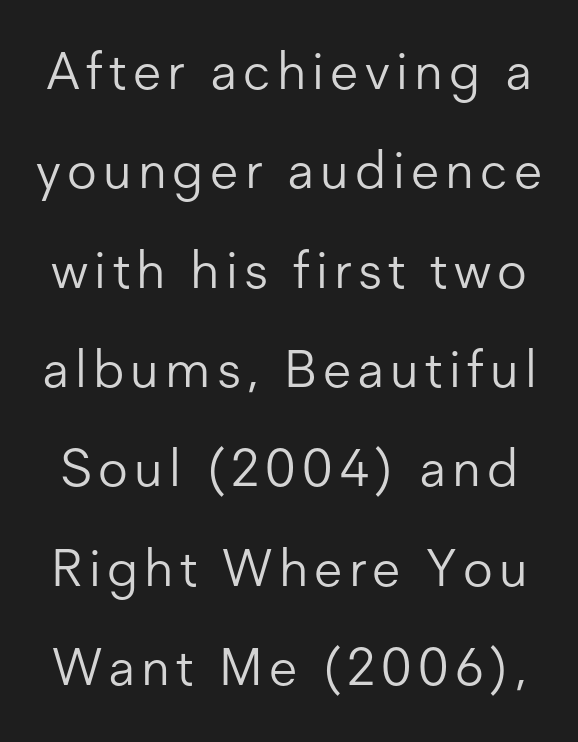
The image shows 52 px light sans-serif type, upright; set loose line spacing (1.91x), not underlined; low stroke contrast and a medium x-height.
